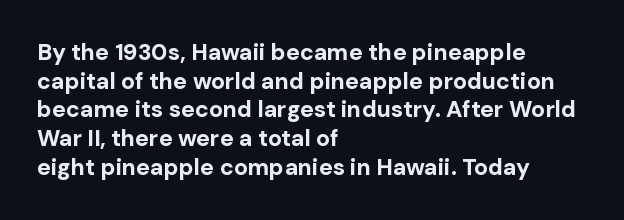
In CSS terms this would be text-align: left. On the weight axis this lands at bold, roughly 700. No word sits above an underline. Regarding leading, the lines here are spaced in the standard way. Quick note: not italic, upright. Glyph-to-glyph distance matches everyday printed text.
